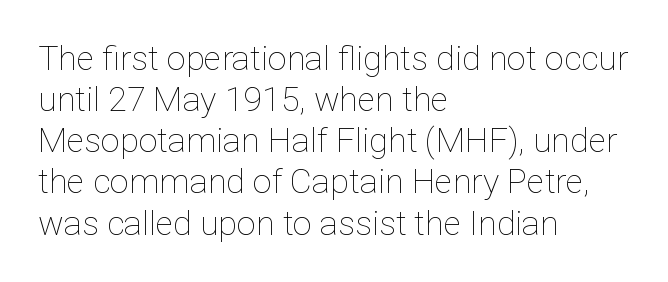
The image shows 34 px thin type, upright; set left-aligned, line spacing 1.21x, normal letter spacing, not underlined; low stroke contrast and a medium x-height.
